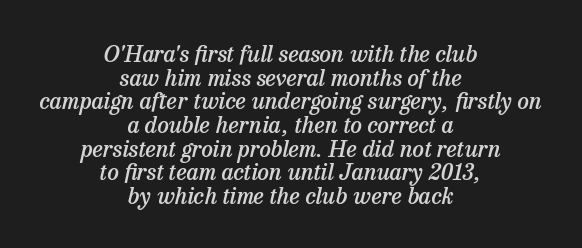
Q: Is the text bold? A: Semi-bold.
Q: Is the text italic (slanted)? A: Yes, it leans right by about 13 degrees.
Q: Is the text underlined? A: No.
Q: How is the paragraph aligned? A: Centered.
Q: Is the spacing between letters normal or unusually wide? A: Normal.
Q: Is the spacing between lines tight, normal or loose? A: Tight.
